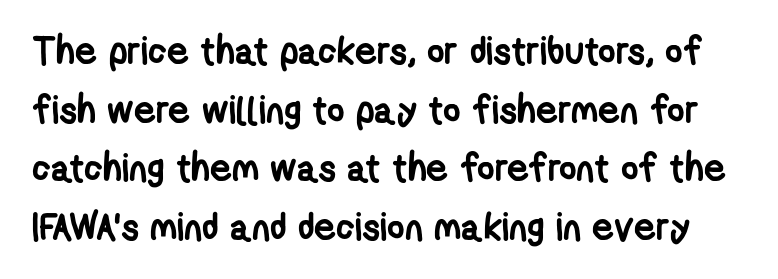
{"serif": "no", "bold": "yes", "weight": "semibold", "width": "condensed", "stroke_contrast": "low", "x_height": "medium", "monospaced": "no", "underline": "no", "line_spacing": "normal", "line_spacing_ratio": 1.54, "letter_spacing": "normal", "letter_spacing_em": 0.0, "glyph_px": 38}
